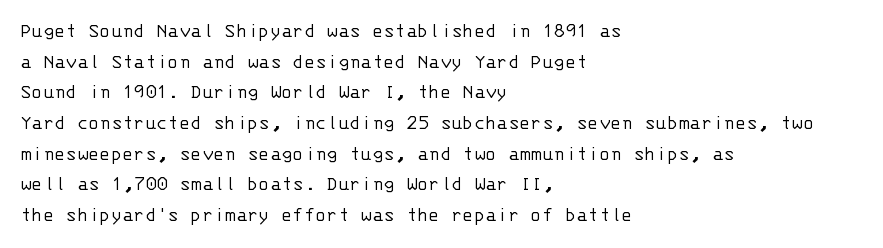
Q: Is the text bold? A: No.
Q: Is the text italic (slanted)? A: No, it is upright.
Q: Is the text underlined? A: No.
Q: How is the paragraph aligned? A: Left-aligned.
Q: Is the spacing between letters normal or unusually wide? A: Normal.
Q: Is the spacing between lines tight, normal or loose? A: Normal.
